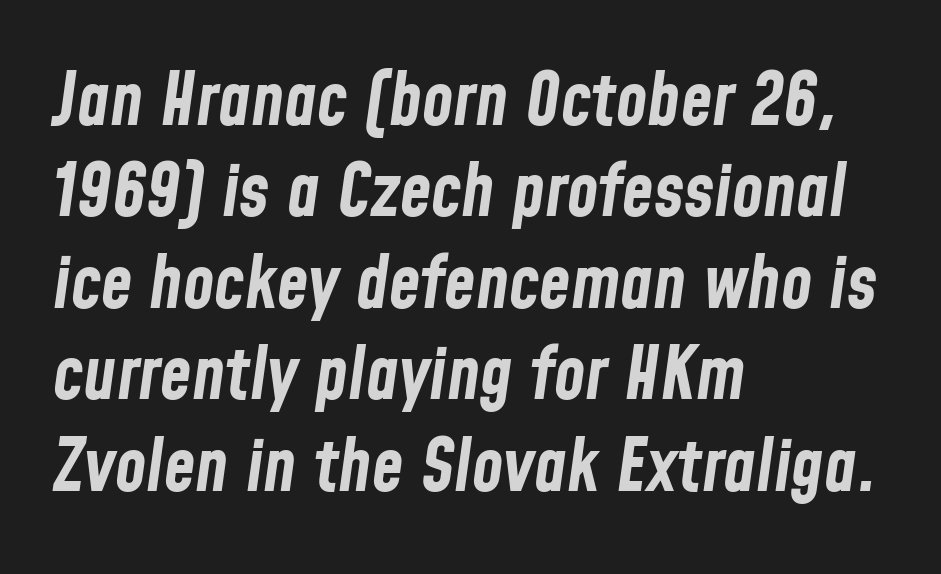
The image shows 72 px bold, condensed type, italic (leaning right); set left-aligned, normal line spacing (1.27x), normal letter spacing, not underlined; low stroke contrast and a medium x-height.
